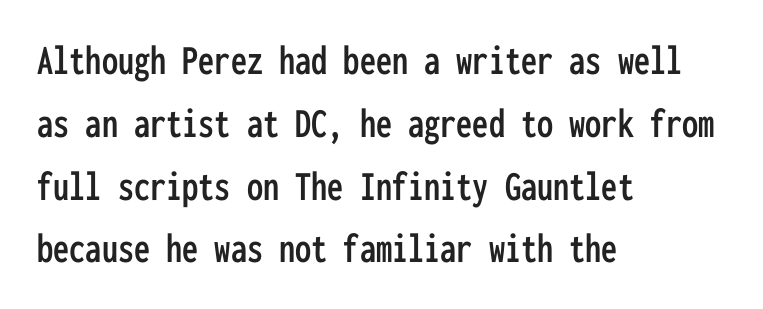
{"serif": "no", "italic": "no", "width": "condensed", "stroke_contrast": "low", "x_height": "medium", "monospaced": "yes", "underline": "no", "align": "left", "line_spacing": "normal", "line_spacing_ratio": 1.46, "letter_spacing": "normal", "letter_spacing_em": 0.0, "glyph_px": 43}
